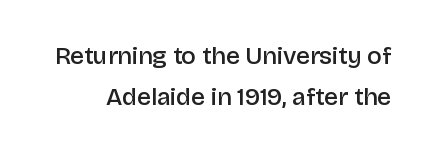
Just letters on the line, the space beneath them empty. This sample keeps an unexceptional amount of space between lines. Quick note: not italic, upright. Nothing unusual about the tracking: characters are spaced as the font intends.
